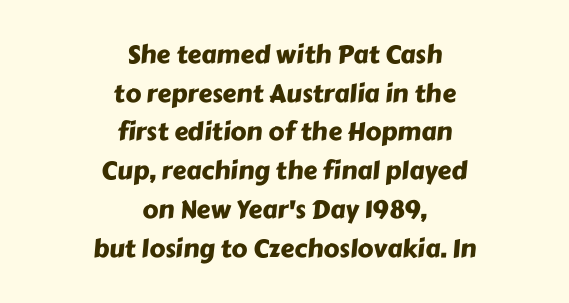
The image shows 25 px text type; set centered, normal line spacing (1.55x), normal letter spacing, not underlined.
